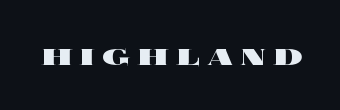
The image shows 35 px heavy, wide type, upright; set not underlined; a large x-height.
